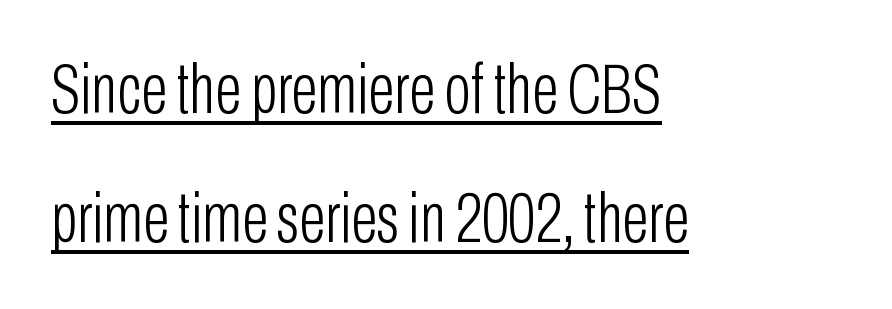
{"serif": "no", "italic": "no", "bold": "no", "weight": "light", "width": "condensed", "stroke_contrast": "low", "x_height": "medium", "monospaced": "no", "underline": "yes", "align": "left", "line_spacing_ratio": 1.85, "letter_spacing": "normal", "letter_spacing_em": 0.0, "glyph_px": 70}
